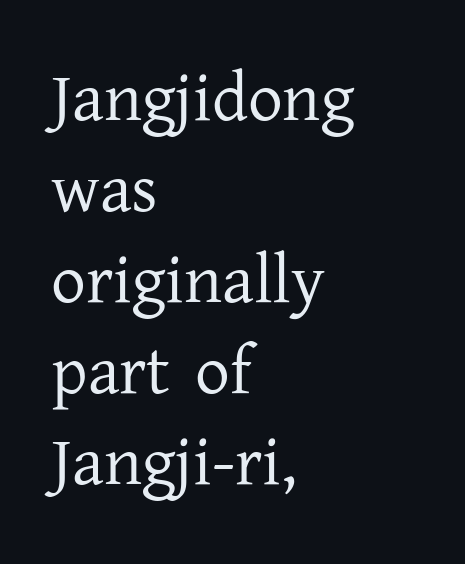
The image shows 69 px regular-weight serif type, upright; set left-aligned, normal line spacing (1.32x), normal letter spacing, not underlined; low stroke contrast and a medium x-height.
